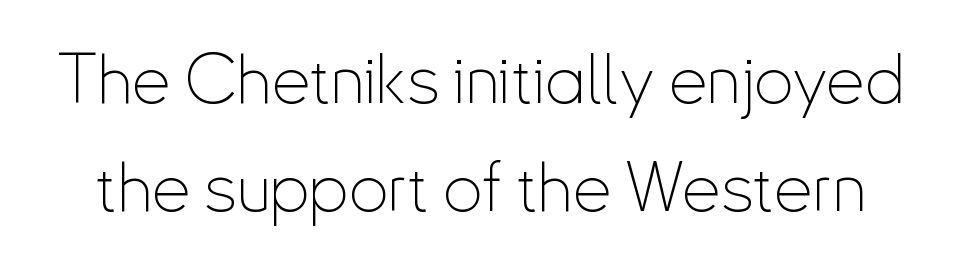
The image shows 69 px thin, condensed sans-serif type, upright; set normal line spacing (1.57x), normal letter spacing, not underlined; low stroke contrast and a small x-height.
